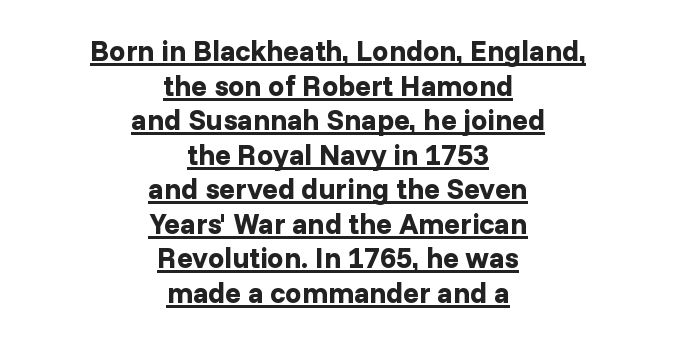
The image shows 29 px bold sans-serif type, upright; set centered, line spacing 1.19x, normal letter spacing, underlined; low stroke contrast and a medium x-height.
